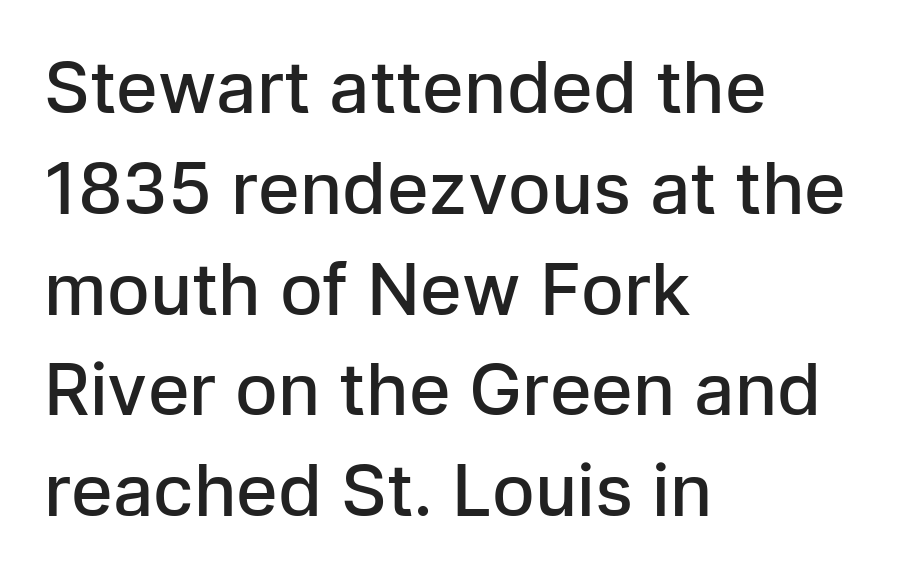
Unlike italic type, these characters show no tilt at all. Descender tails drop into unmarked territory. Do the characters align in a grid? No, the font is proportional. These lines carry some extra weight — a demibold, not a full bold.
